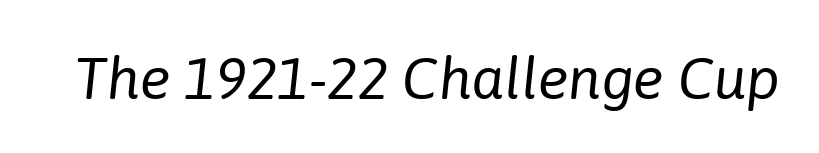
Rule under the text: the space is simply empty. It's the slanting kind of type. On a weight scale, this lands at 450 or below. You could call the tracking neutral — neither tight nor loose. Is this a fixed-width face? No — the glyphs have proportional, varying widths.
